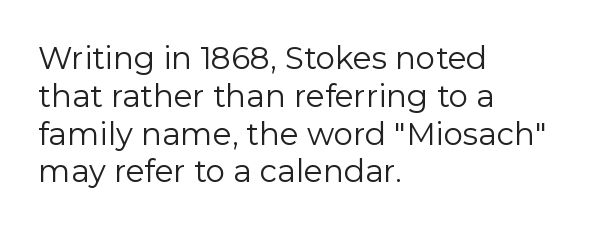
Which margin do the lines hug? The left one — the right edge is uneven. Type style note: lacks serifs. Does the lettering tilt? It doesn't — this is upright. The foot of each line stays bare and open. The horizontal fit of the characters is conventional and even.
